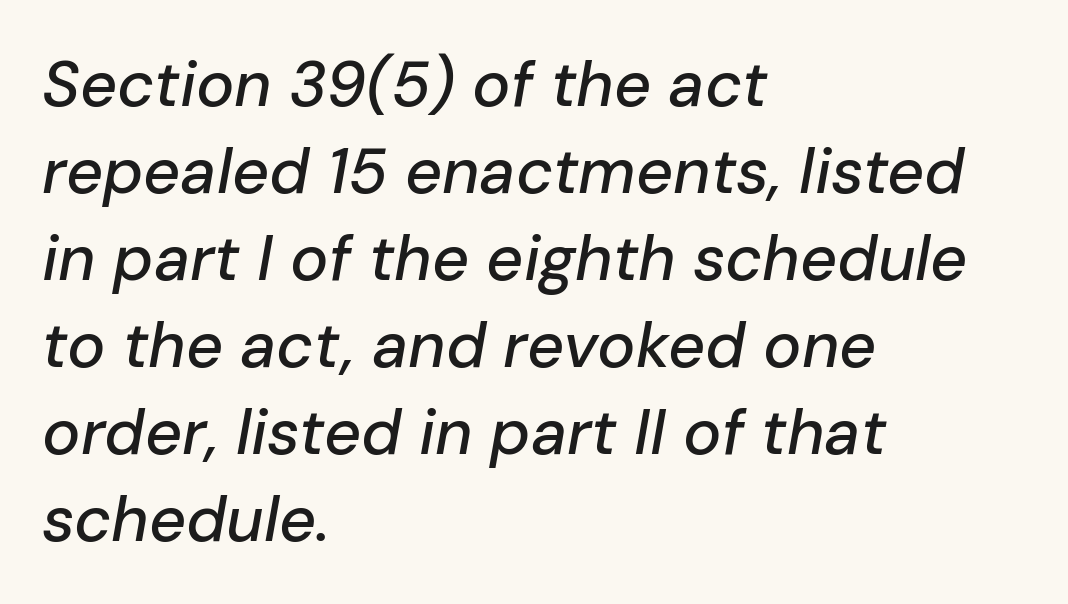
Q: Is the text italic (slanted)? A: Yes, it leans right by about 10 degrees.
Q: Is the text underlined? A: No.
Q: How is the paragraph aligned? A: Left-aligned.
Q: Is the spacing between letters normal or unusually wide? A: Normal.
Q: Is the spacing between lines tight, normal or loose? A: Normal.
Q: Width (condensed, normal, or wide)? A: Normal.
Q: Stroke contrast? A: Low.
Q: x-height? A: Medium.
Q: Monospaced? A: No.
